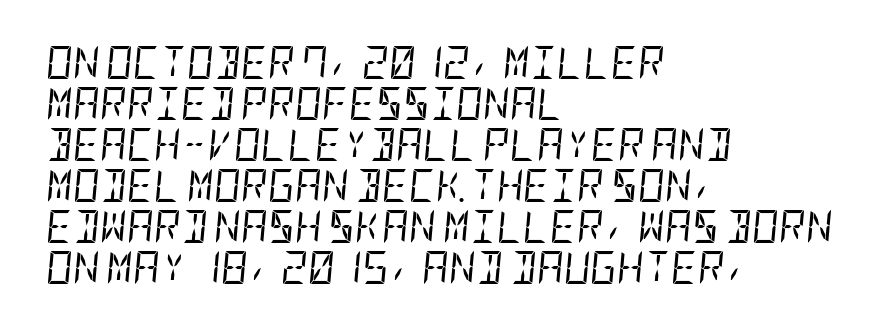
{"italic": "yes", "lean": "right", "slant_degrees": 5, "bold": "no", "weight": "regular", "width": "condensed", "stroke_contrast": "low", "x_height": "large", "underline": "no", "align": "left", "line_spacing_ratio": 1.24, "letter_spacing": "normal", "letter_spacing_em": 0.0, "glyph_px": 33}
